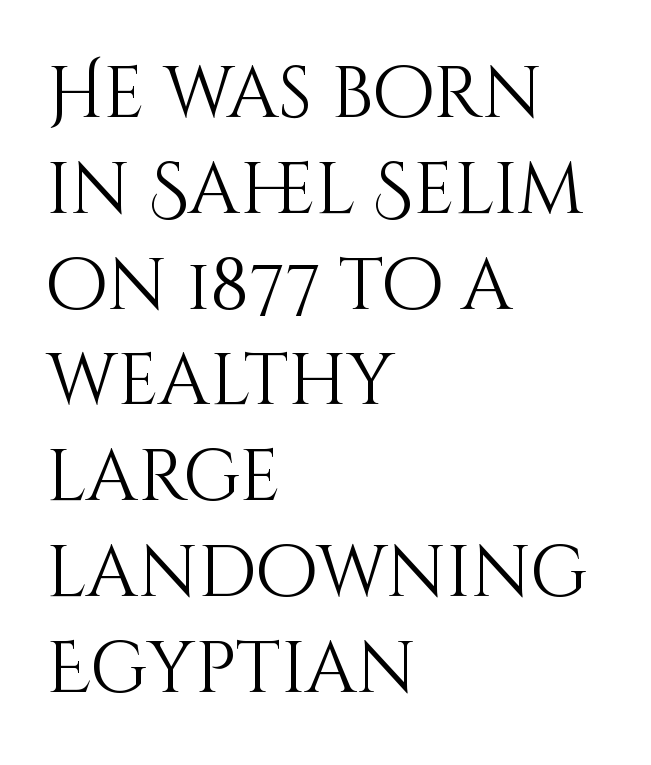
The typesetting does not lean heavy: it is not bold. Proportional: the letters do not fall into vertical columns. Typeset ragged right — the left edge is the straight one. Designer's note — italics off, roman on.
